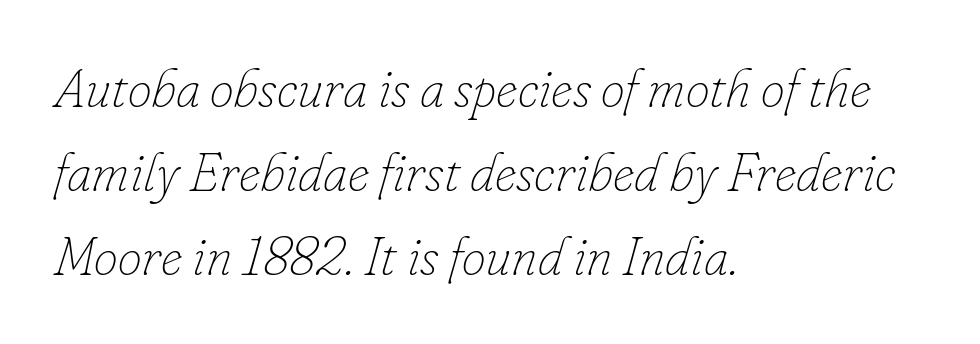
The image shows 54 px thin type, italic (leaning right); set left-aligned, normal line spacing (1.56x), normal letter spacing, not underlined; low stroke contrast and a small x-height.
